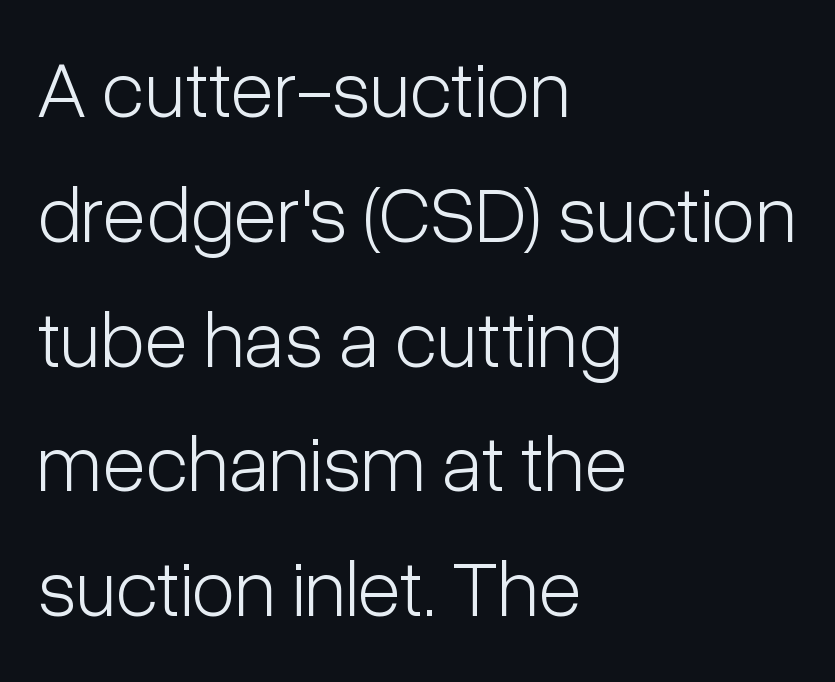
Stroke mass is kept to a normal reading level or below. Looks like regular typesetting: each glyph gets only the width it needs. What kind of face is this? One without serifs — a sans. No word sits above an underline. A student would call this left alignment; a typographer would say flush left, rag right. The lettering stays uniformly vertical, giving the passage a roman look.
